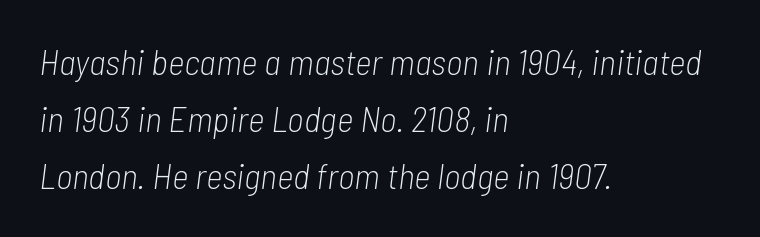
The image shows 36 px light, condensed type, italic (leaning right); set left-aligned, normal line spacing (1.59x), normal letter spacing, not underlined; low stroke contrast and a medium x-height.
